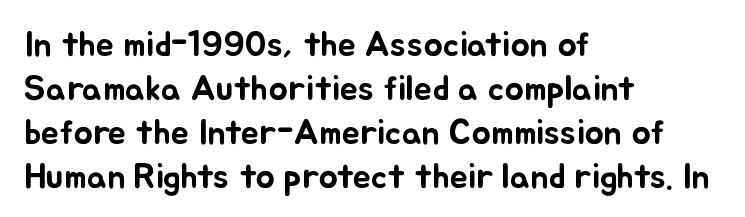
Q: Is the text italic (slanted)? A: No, it is upright.
Q: Is the text underlined? A: No.
Q: How is the paragraph aligned? A: Left-aligned.
Q: Is the spacing between letters normal or unusually wide? A: Normal.
Q: Width (condensed, normal, or wide)? A: Normal.
Q: Stroke contrast? A: Low.
Q: x-height? A: Small.
Q: Monospaced? A: No.
